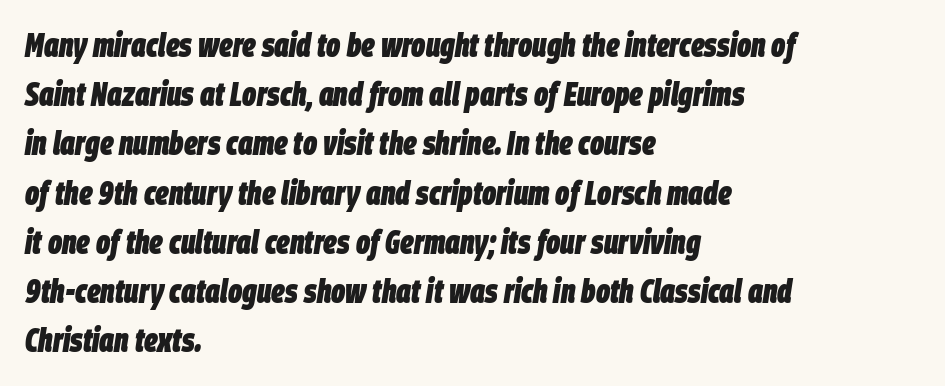
The image shows 33 px heavy, condensed type, italic (leaning right); set left-aligned, normal line spacing (1.49x), normal letter spacing, not underlined; low stroke contrast and a large x-height.
